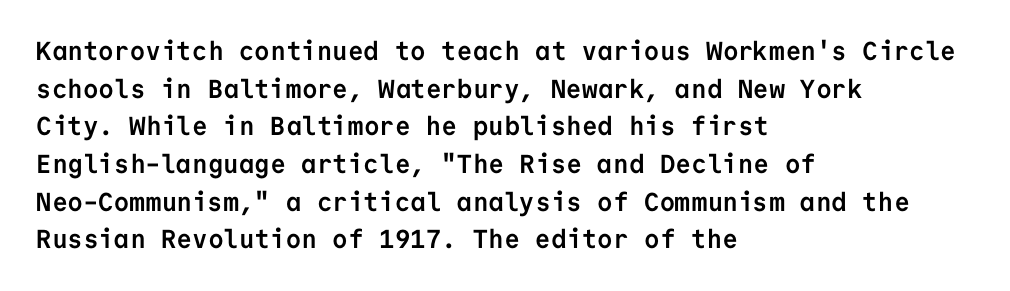
The image shows 26 px bold type, upright; set left-aligned, normal line spacing (1.45x), normal letter spacing, not underlined.
